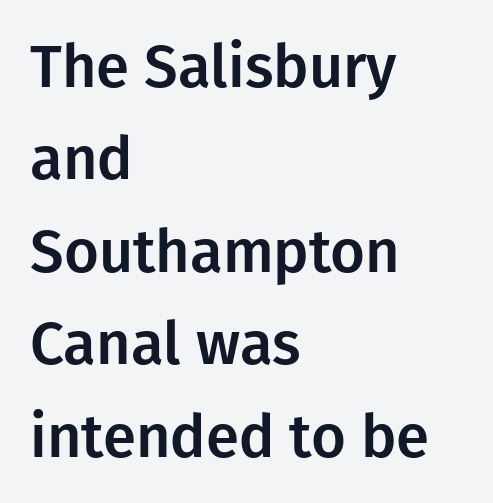
{"serif": "no", "italic": "no", "width": "normal", "stroke_contrast": "low", "x_height": "medium", "monospaced": "no", "underline": "no", "align": "left", "line_spacing": "normal", "line_spacing_ratio": 1.54, "letter_spacing": "normal", "letter_spacing_em": 0.0, "glyph_px": 60}
